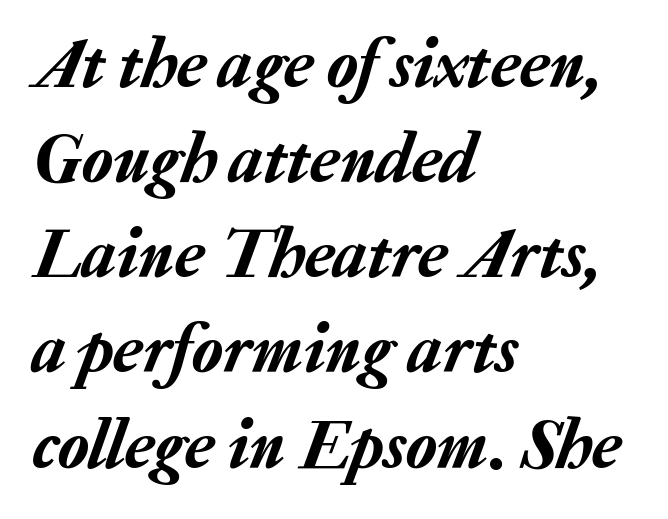
The image shows 71 px text type, italic (leaning right); set left-aligned, normal line spacing (1.34x), normal letter spacing, not underlined; low stroke contrast and a medium x-height.
